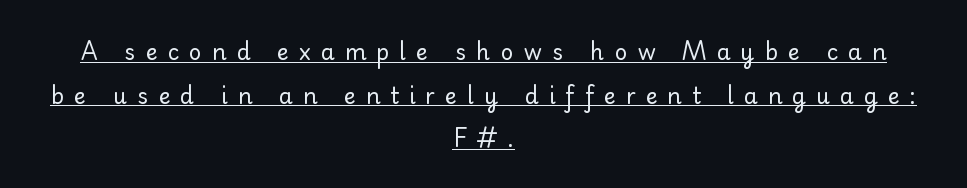
{"italic": "no", "bold": "no", "underline": "yes", "align": "center", "line_spacing": "loose", "line_spacing_ratio": 1.98, "letter_spacing": "wide", "letter_spacing_em": 0.46, "glyph_px": 22}
